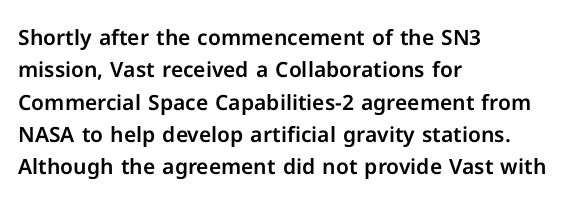
Q: Is the text italic (slanted)? A: No, it is upright.
Q: Is the text underlined? A: No.
Q: How is the paragraph aligned? A: Left-aligned.
Q: Is the spacing between letters normal or unusually wide? A: Normal.
Q: Is the spacing between lines tight, normal or loose? A: Normal.
